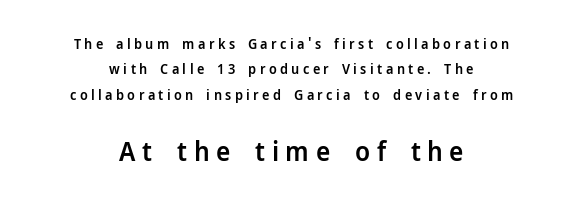
Q: Is the text bold? A: Semi-bold.
Q: Is the text italic (slanted)? A: No, it is upright.
Q: Is the text underlined? A: No.
Q: How is the paragraph aligned? A: Centered.
Q: Is the spacing between letters normal or unusually wide? A: Unusually wide.
Q: Which block of text is set in a larger size, the first (top) or the second (bottom)? A: The second (bottom) one.
